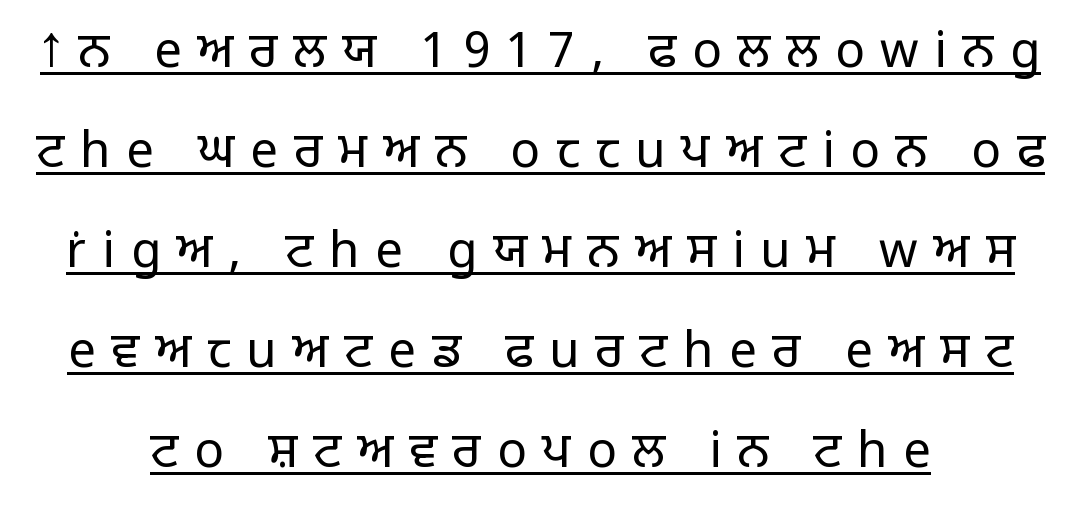
{"serif": "no", "italic": "no", "bold": "no", "weight": "light", "width": "normal", "stroke_contrast": "low", "x_height": "large", "monospaced": "no", "underline": "yes", "line_spacing": "loose", "line_spacing_ratio": 2.04, "letter_spacing": "wide", "letter_spacing_em": 0.32, "glyph_px": 49}
